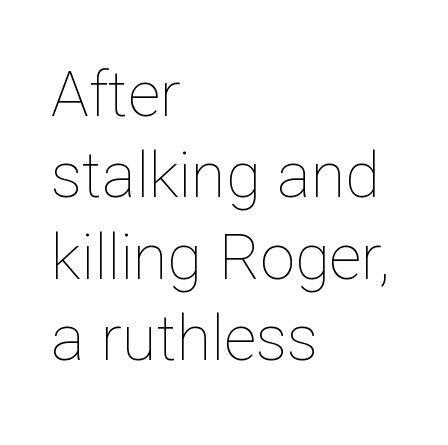
Q: Is the text bold? A: No.
Q: Is the text italic (slanted)? A: No, it is upright.
Q: Is the text underlined? A: No.
Q: How is the paragraph aligned? A: Left-aligned.
Q: Is the spacing between letters normal or unusually wide? A: Normal.
Q: Is the spacing between lines tight, normal or loose? A: Normal.
Q: Width (condensed, normal, or wide)? A: Normal.
Q: Stroke contrast? A: Low.
Q: x-height? A: Medium.
Q: Monospaced? A: No.
